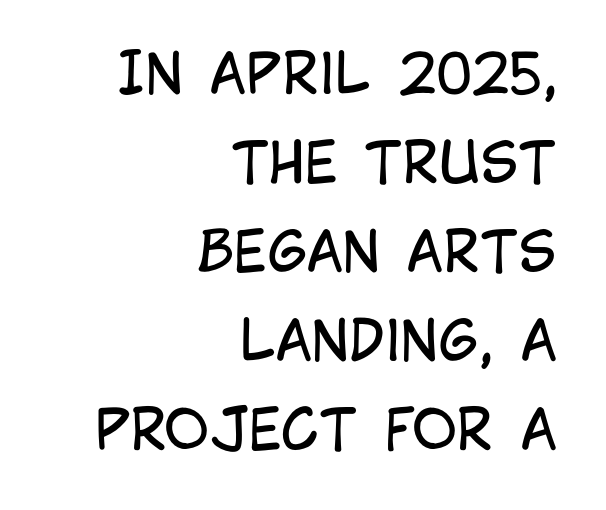
{"serif": "no", "italic": "no", "bold": "no", "weight": "regular", "width": "condensed", "stroke_contrast": "low", "x_height": "large", "monospaced": "no", "underline": "no", "align": "right", "line_spacing": "normal", "line_spacing_ratio": 1.62, "letter_spacing": "normal", "letter_spacing_em": 0.0, "glyph_px": 55}
